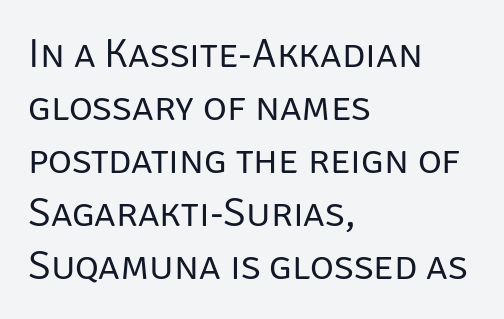
{"serif": "no", "italic": "no", "bold": "no", "weight": "regular", "width": "normal", "stroke_contrast": "low", "x_height": "large", "monospaced": "no", "underline": "no", "align": "left", "line_spacing": "normal", "line_spacing_ratio": 1.29, "letter_spacing": "normal", "letter_spacing_em": 0.0, "glyph_px": 41}
